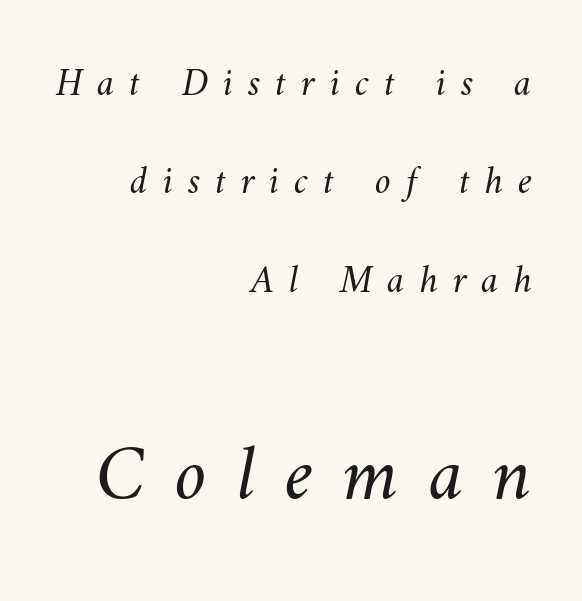
The image shows 80 px light type; set right-aligned, loose line spacing (2.46x), unusually wide letter spacing (+0.37 em), not underlined; the second (bottom) block is 2.0x larger; medium stroke contrast and a small x-height.
